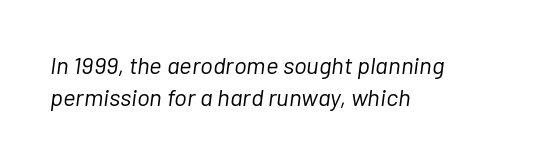
The image shows 24 px text type, italic (leaning right); set left-aligned, normal line spacing (1.35x), normal letter spacing, not underlined.
